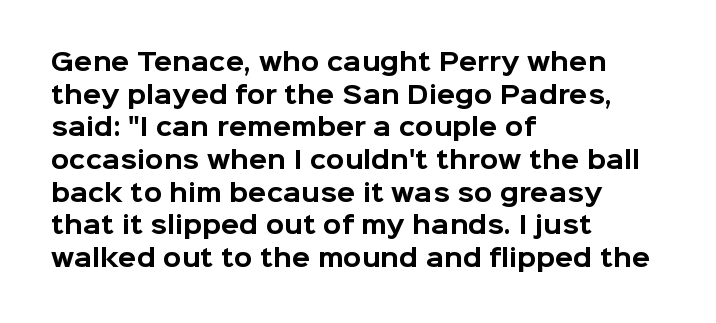
The rendering uses a moderate line-height, typical for paragraphs. The typography opts for an upright posture over an oblique one. Each word holds together tightly as a unit, with standard inter-letter gaps. Left-aligned paragraph, ragged on the right. The sample has been set heavy, in full bold. The string is rendered with underlining switched off.
